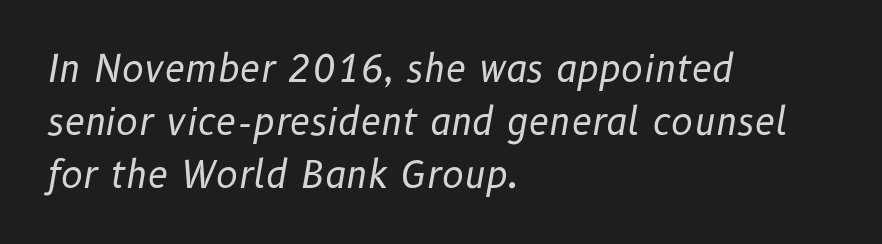
{"italic": "yes", "lean": "right", "slant_degrees": 10, "bold": "no", "weight": "regular", "width": "normal", "stroke_contrast": "low", "x_height": "medium", "monospaced": "no", "underline": "no", "align": "left", "line_spacing": "normal", "line_spacing_ratio": 1.43, "letter_spacing": "normal", "letter_spacing_em": 0.0, "glyph_px": 37}
